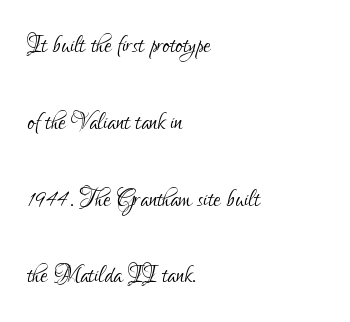
The image shows 32 px light, condensed sans-serif type; set left-aligned, loose line spacing (2.4x), normal letter spacing, not underlined; low stroke contrast and a small x-height.
